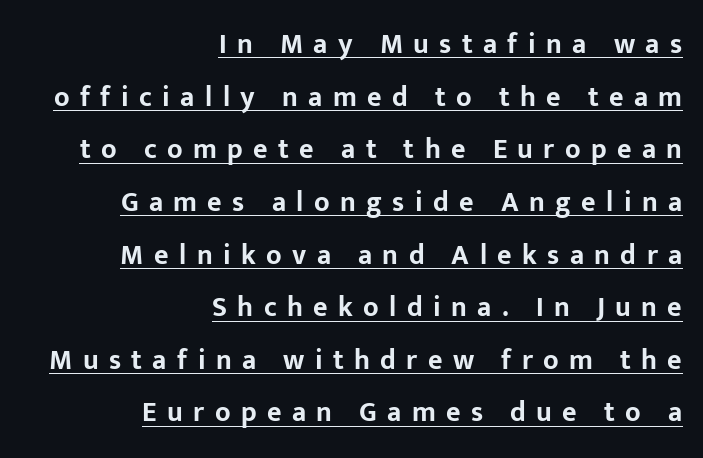
The image shows 28 px bold sans-serif type, upright; set right-aligned, line spacing 1.88x, unusually wide letter spacing (+0.37 em), underlined; low stroke contrast and a medium x-height.
